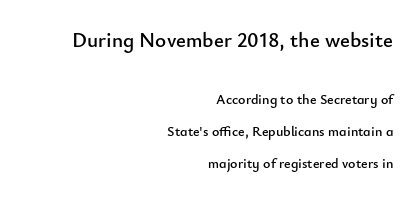
The passage shown begins with its larger block and ends with its smaller one. Decoration check: the copy has no underline. The line-height multiplier appears high, well above default. Is the block centered? No — it sits flush against the right margin. Glyph-to-glyph distance matches everyday printed text.
